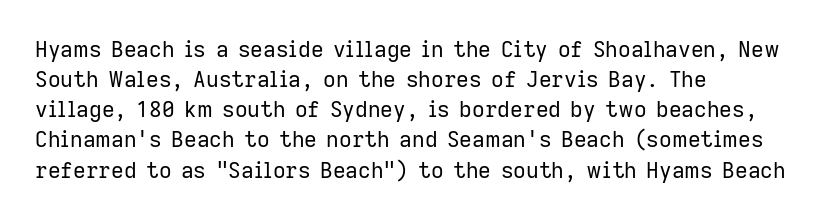
Q: Is the text bold? A: No.
Q: Is the text italic (slanted)? A: No, it is upright.
Q: Is the text underlined? A: No.
Q: How is the paragraph aligned? A: Left-aligned.
Q: Is the spacing between letters normal or unusually wide? A: Normal.
Q: Is the spacing between lines tight, normal or loose? A: Normal.
